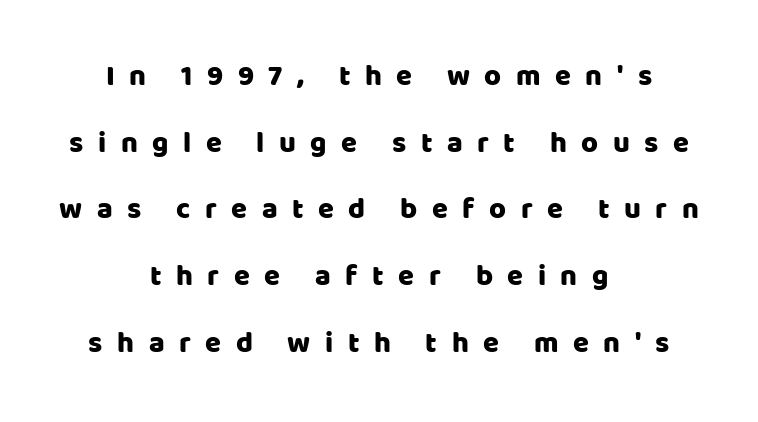
The vertical gap from one line to the next is large. The face used here is a sans, in the tradition of grotesques and geometrics. This is roman type, the default non-slanted kind. Caption: expanded tracking, letters set apart. Clear beneath every line of the passage.
